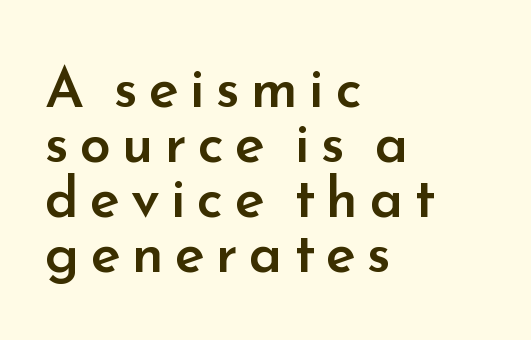
Character widths vary here, with narrow letters taking less room than wide ones. These words are printed semibold, heavier than regular yet not bold. Observe the wide spacing: letters keep a clear distance from each other. Line beginnings align vertically; line endings do not. Decoration check: the copy has no underline. You can tell it's not italic because the verticals are truly vertical.
